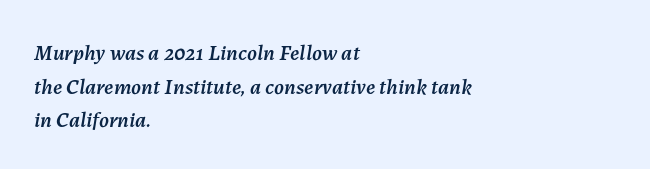
The image shows 22 px text type, italic (leaning right); set left-aligned, normal line spacing (1.53x), normal letter spacing, not underlined.
